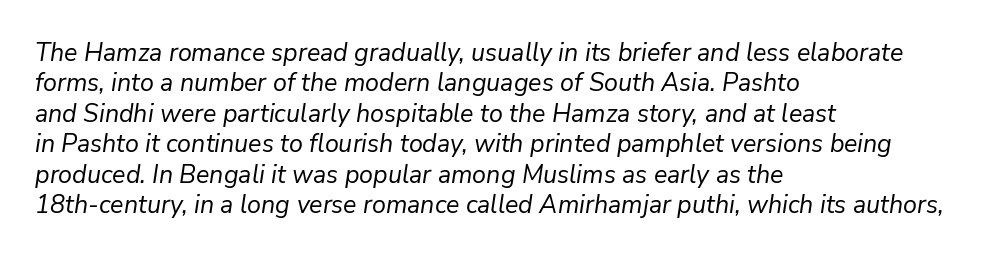
The image shows 25 px text type, italic (leaning right); set left-aligned, line spacing 1.22x, normal letter spacing, not underlined.
